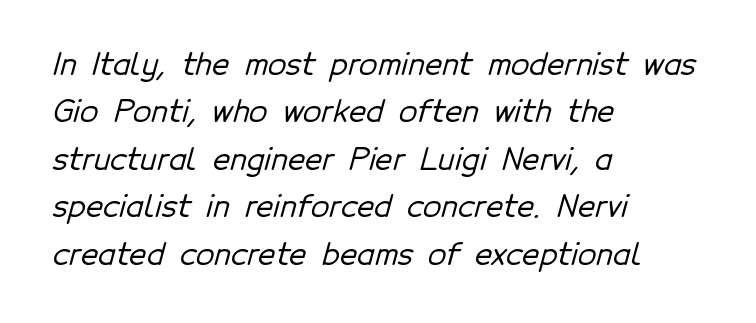
{"serif": "no", "width": "normal", "stroke_contrast": "low", "x_height": "medium", "monospaced": "no", "underline": "no", "align": "left", "line_spacing": "normal", "line_spacing_ratio": 1.58, "letter_spacing": "normal", "letter_spacing_em": 0.0, "glyph_px": 30}
